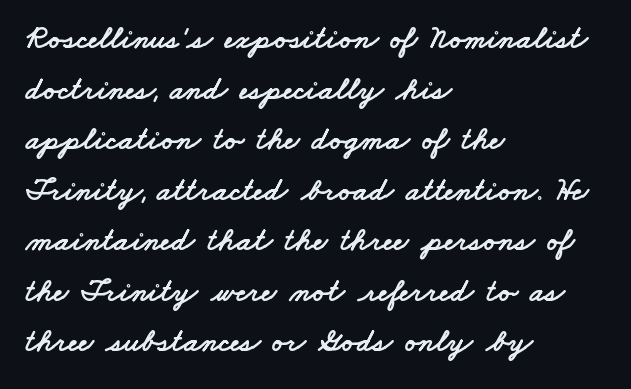
Check the space under the baseline: it is left empty. Rows of type keep a routine distance in the vertical direction. Spacing between characters is what you'd get straight out of the box. The passage is arranged the way most books set body copy — flush left. Proportional: the letters do not fall into vertical columns. The font family rendered here belongs to the sans-serif group.
